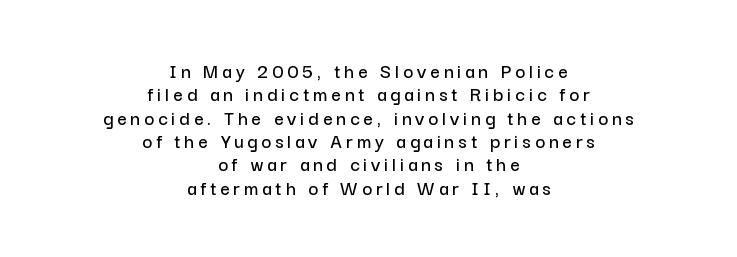
The image shows 21 px text type, upright; set centered, tight line spacing (1.11x), not underlined.
